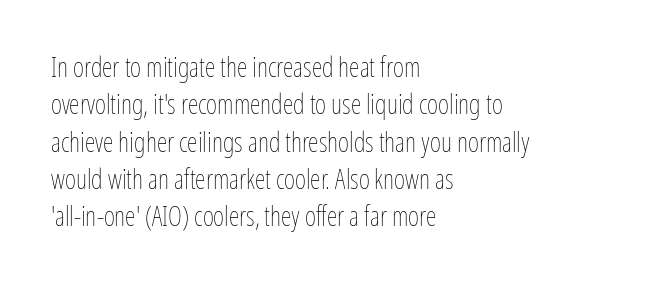
{"italic": "no", "bold": "no", "underline": "no", "align": "left", "line_spacing": "normal", "line_spacing_ratio": 1.38, "letter_spacing": "normal", "letter_spacing_em": 0.0, "glyph_px": 27}
